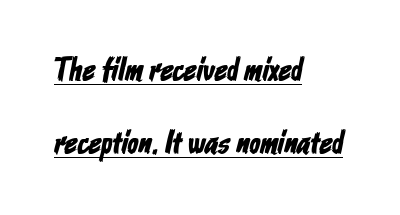
The image shows 32 px condensed sans-serif type; set left-aligned, loose line spacing (2.28x), normal letter spacing, underlined; low stroke contrast and a medium x-height.
